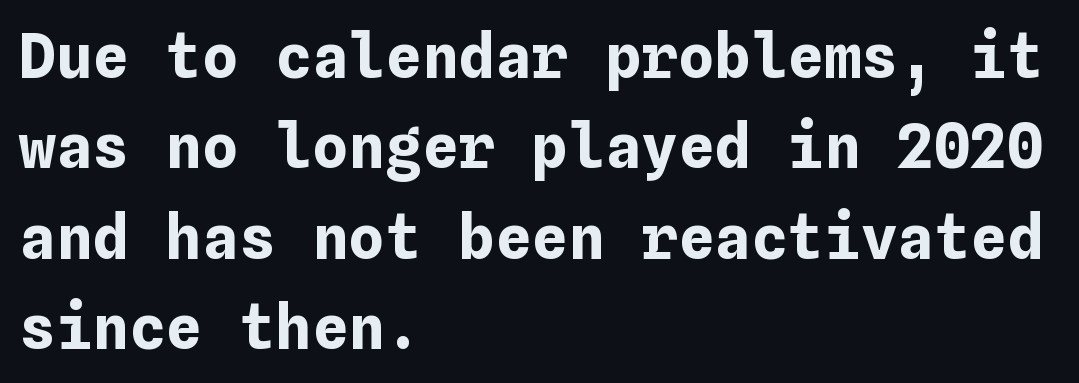
When letters stand straight like this, we call the style roman or upright. Characters follow at the spacing the type designer built in. The strip under each line holds only bare page. Leading: standard. Set as a true bold cut, around the 700 mark.
